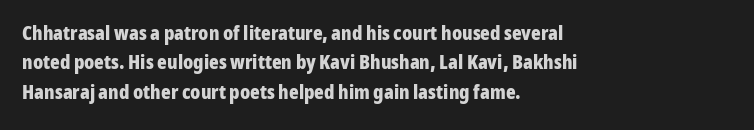
The image shows 20 px bold type, upright; set left-aligned, normal line spacing (1.47x), normal letter spacing, not underlined.
